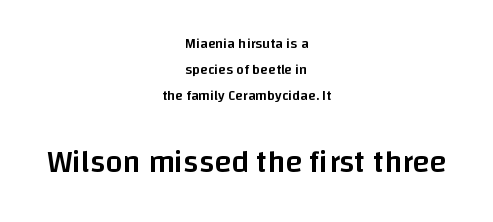
{"serif": "no", "italic": "no", "bold": "semi", "weight": "semibold", "width": "normal", "stroke_contrast": "low", "x_height": "large", "monospaced": "no", "underline": "no", "align": "center", "line_spacing_ratio": 1.87, "letter_spacing": "normal", "letter_spacing_em": 0.0, "larger_block": "second", "size_ratio": 2.21, "glyph_px": 31}
